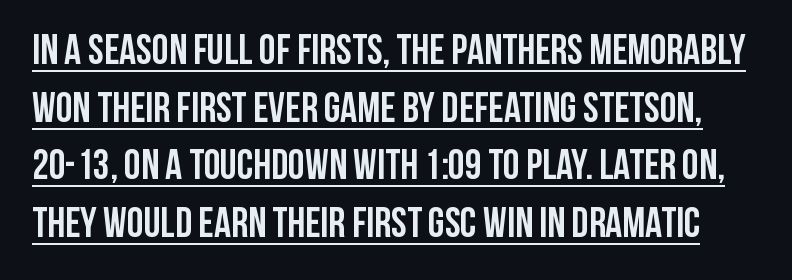
Q: Is the text bold? A: Yes.
Q: Is the text italic (slanted)? A: No, it is upright.
Q: Is the typeface a serif or a sans-serif typeface? A: Sans-serif.
Q: Is the text underlined? A: Yes.
Q: Is the spacing between letters normal or unusually wide? A: Normal.
Q: Is the spacing between lines tight, normal or loose? A: Normal.
Q: Width (condensed, normal, or wide)? A: Condensed.
Q: Stroke contrast? A: Low.
Q: x-height? A: Large.
Q: Monospaced? A: No.
